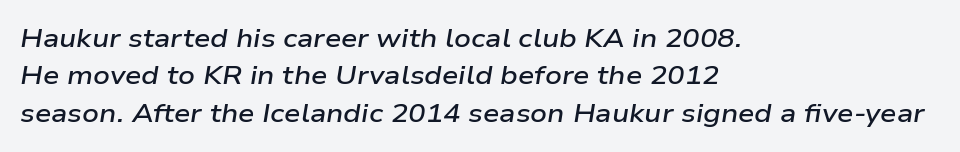
The image shows 26 px text type, italic (leaning right); set left-aligned, normal line spacing (1.44x), normal letter spacing, not underlined.
